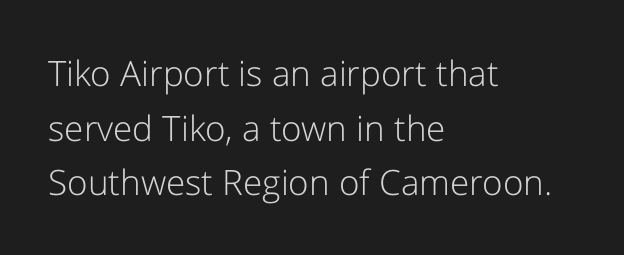
The image shows 35 px light sans-serif type, upright; set left-aligned, normal line spacing (1.56x), normal letter spacing, not underlined; low stroke contrast and a medium x-height.
